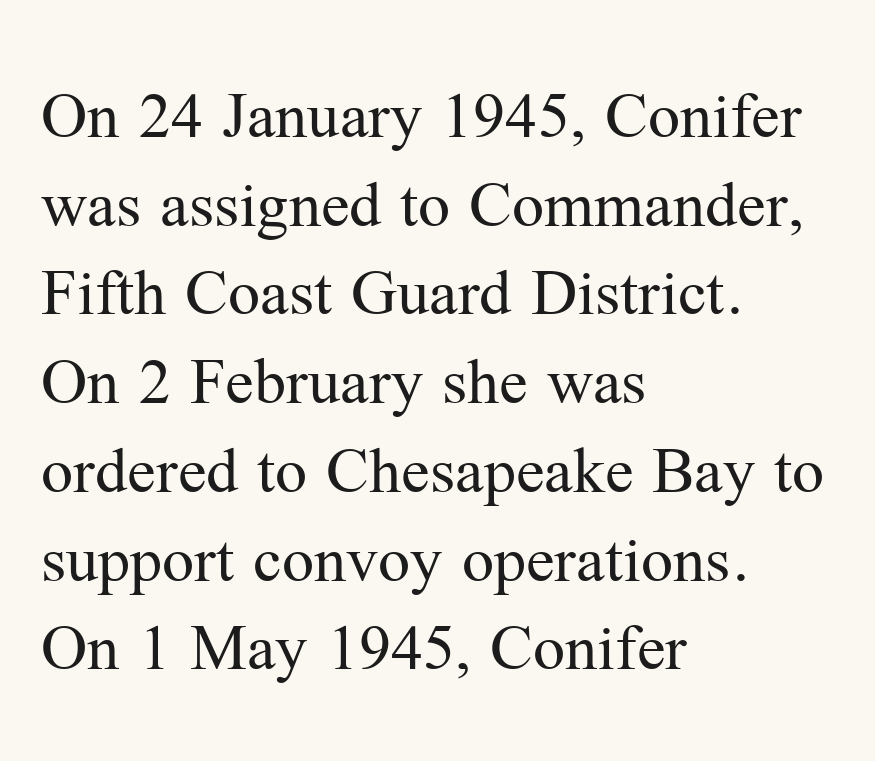
The image shows 71 px regular-weight serif type, upright; set left-aligned, normal line spacing (1.25x), normal letter spacing, not underlined; medium stroke contrast and a medium x-height.
